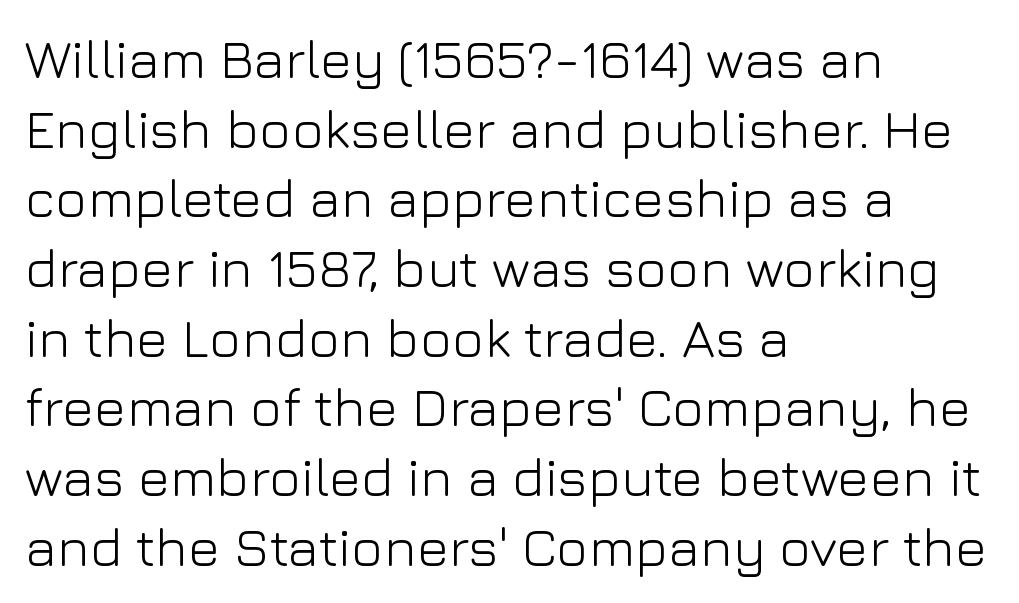
Each letter keeps its own natural width here, so spacing adapts to shape. No heavy texture on the line: the type isn't bold. The leading is moderate, giving the passage an even texture. A clean baseline with only descenders dipping below it. Type style note: lacks serifs.
